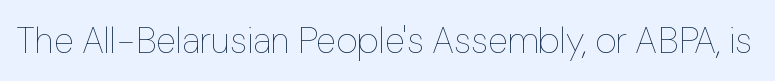
Q: Is the text bold? A: No.
Q: Is the text italic (slanted)? A: No, it is upright.
Q: Is the text underlined? A: No.
Q: Is the spacing between letters normal or unusually wide? A: Normal.
Q: Width (condensed, normal, or wide)? A: Normal.
Q: Stroke contrast? A: Low.
Q: x-height? A: Medium.
Q: Monospaced? A: No.
